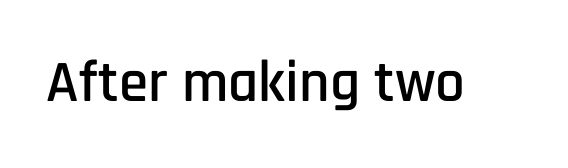
The image shows 59 px condensed sans-serif type, upright; set normal letter spacing, not underlined; low stroke contrast and a large x-height.
